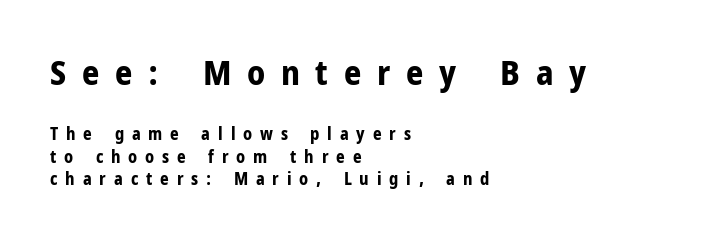
Q: Is the text bold? A: Yes.
Q: Is the text italic (slanted)? A: No, it is upright.
Q: Is the typeface a serif or a sans-serif typeface? A: Sans-serif.
Q: Is the text underlined? A: No.
Q: How is the paragraph aligned? A: Left-aligned.
Q: Is the spacing between letters normal or unusually wide? A: Unusually wide.
Q: Is the spacing between lines tight, normal or loose? A: Normal.
Q: Which block of text is set in a larger size, the first (top) or the second (bottom)? A: The first (top) one.
Q: Width (condensed, normal, or wide)? A: Normal.
Q: Stroke contrast? A: Low.
Q: x-height? A: Medium.
Q: Monospaced? A: No.
